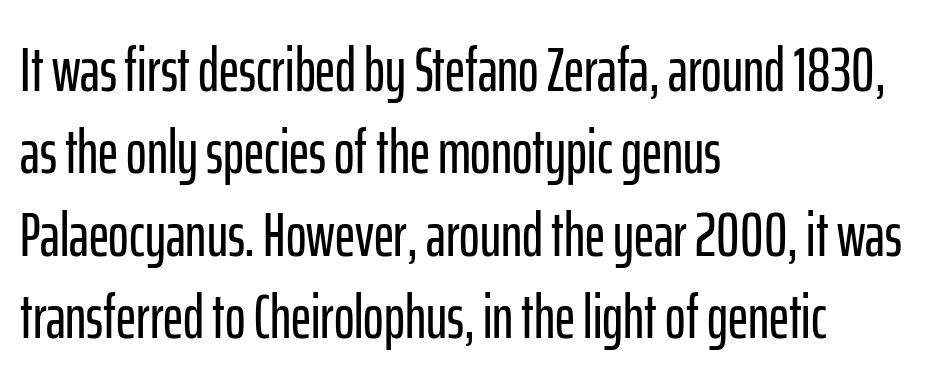
Q: Is the text italic (slanted)? A: No, it is upright.
Q: Is the typeface a serif or a sans-serif typeface? A: Sans-serif.
Q: Is the text underlined? A: No.
Q: How is the paragraph aligned? A: Left-aligned.
Q: Is the spacing between letters normal or unusually wide? A: Normal.
Q: Is the spacing between lines tight, normal or loose? A: Normal.
Q: Width (condensed, normal, or wide)? A: Condensed.
Q: Stroke contrast? A: Low.
Q: x-height? A: Medium.
Q: Monospaced? A: No.
